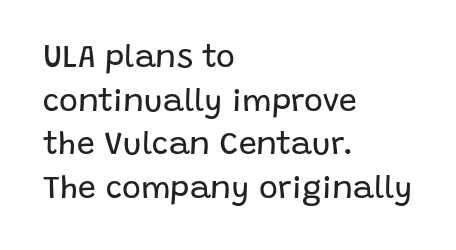
The image shows 32 px regular-weight sans-serif type, upright; set left-aligned, normal line spacing (1.36x), normal letter spacing, not underlined; low stroke contrast and a large x-height.
